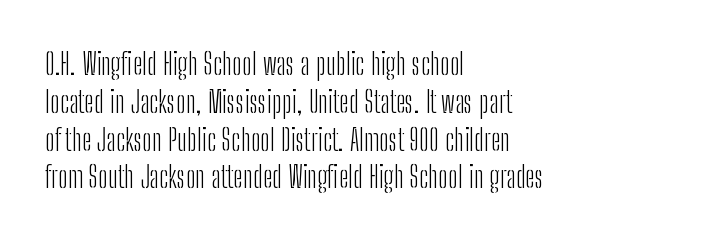
Plain, unruled lines of type. This sample keeps an unexceptional amount of space between lines. These lines are rendered in a variable-pitch font. A roman cut, with each character standing at attention. On a weight scale, this lands at 450 or below.
